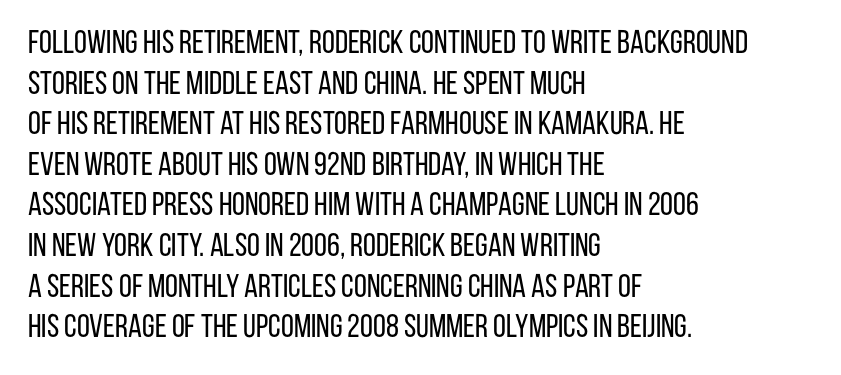
Q: Is the text bold? A: No.
Q: Is the text italic (slanted)? A: No, it is upright.
Q: Is the typeface a serif or a sans-serif typeface? A: Sans-serif.
Q: Is the text underlined? A: No.
Q: How is the paragraph aligned? A: Left-aligned.
Q: Is the spacing between letters normal or unusually wide? A: Normal.
Q: Width (condensed, normal, or wide)? A: Condensed.
Q: Stroke contrast? A: Low.
Q: x-height? A: Large.
Q: Monospaced? A: No.
